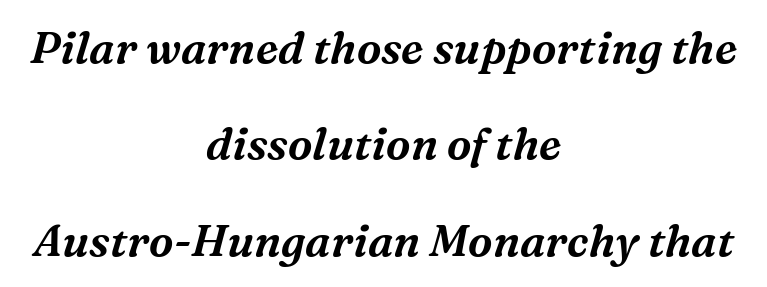
Spacing between characters is what you'd get straight out of the box. Would a proofreader flag this as italicized? Yes. Old-style or modern, the face here clearly has serifs. A student would call this center alignment; a typographer would say set centered. Spacing verdict: proportional, widths tailored to each character.
